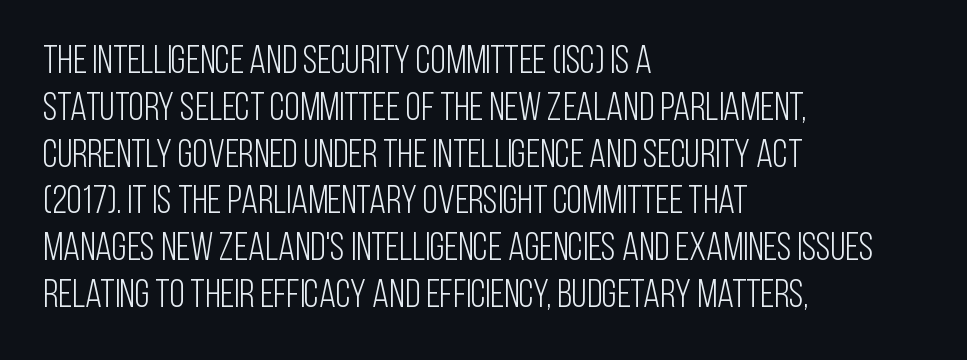
Is this a sans? Yes — the strokes have no serifs. Honestly, there is no underline to notice here at all. The passage shown is typed in a proportional face where columns would drift. Line starts are locked; line ends wander. This is not heavy type; no bold has been used. The type is set solid horizontally, with unmodified tracking.
